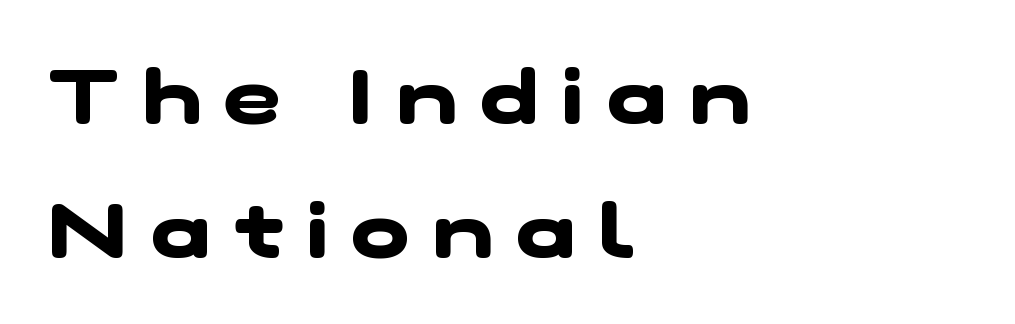
{"serif": "no", "bold": "yes", "weight": "heavy", "width": "wide", "stroke_contrast": "low", "x_height": "medium", "monospaced": "no", "underline": "no", "align": "left", "line_spacing_ratio": 1.74, "letter_spacing": "wide", "letter_spacing_em": 0.31, "glyph_px": 77}
